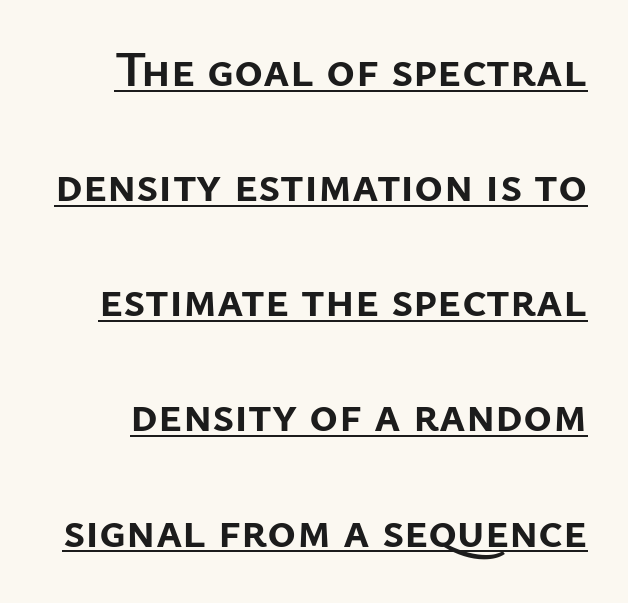
The image shows 49 px semibold sans-serif type, upright; set loose line spacing (2.35x), normal letter spacing, underlined; low stroke contrast and a medium x-height.
